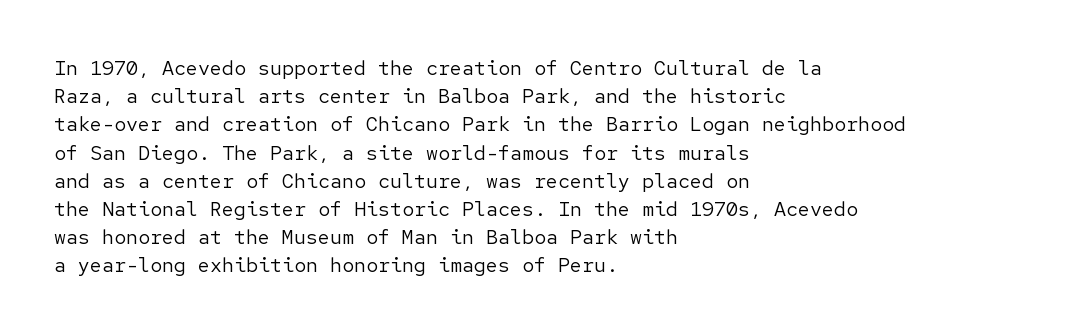
The image shows 20 px text type, upright; set left-aligned, normal line spacing (1.41x), normal letter spacing, not underlined.
